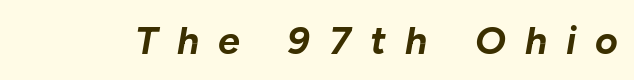
{"italic": "yes", "lean": "right", "slant_degrees": 10, "bold": "yes", "weight": "bold", "width": "normal", "stroke_contrast": "low", "x_height": "medium", "monospaced": "no", "underline": "no", "letter_spacing": "wide", "letter_spacing_em": 0.49, "glyph_px": 39}
